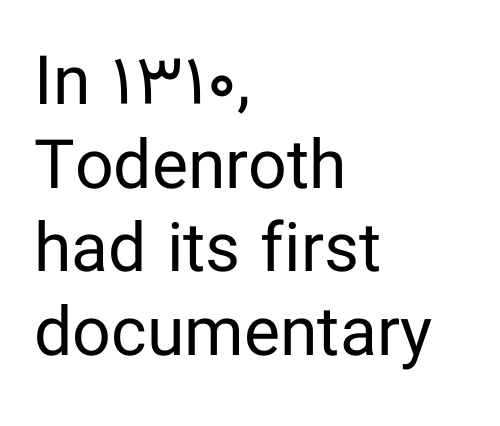
The image shows 68 px regular-weight sans-serif type, upright; set left-aligned, line spacing 1.23x, normal letter spacing, not underlined; low stroke contrast and a medium x-height.
